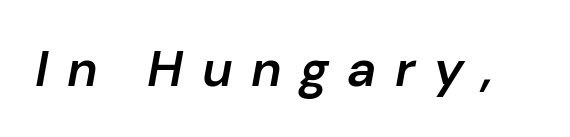
The image shows 51 px semibold type, italic (leaning right); set unusually wide letter spacing (+0.36 em), not underlined; low stroke contrast and a medium x-height.
